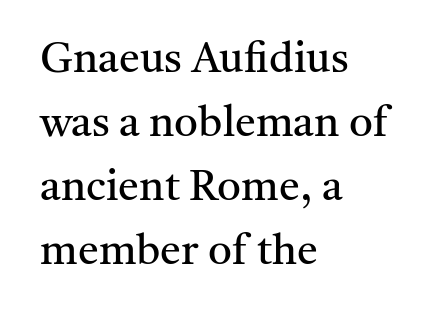
Q: Is the text bold? A: No.
Q: Is the text italic (slanted)? A: No, it is upright.
Q: Is the typeface a serif or a sans-serif typeface? A: Serif.
Q: Is the text underlined? A: No.
Q: How is the paragraph aligned? A: Left-aligned.
Q: Is the spacing between letters normal or unusually wide? A: Normal.
Q: Is the spacing between lines tight, normal or loose? A: Normal.
Q: Width (condensed, normal, or wide)? A: Normal.
Q: Stroke contrast? A: Medium.
Q: x-height? A: Medium.
Q: Monospaced? A: No.
